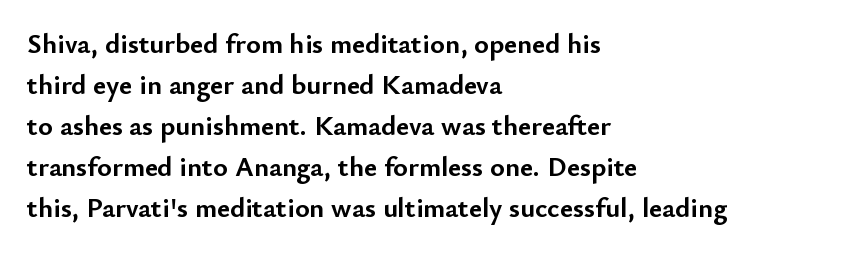
Rows of type keep a routine distance in the vertical direction. The rendering uses natural spacing where letterforms have individual widths. In terms of letterform style, serifs are entirely absent. Chunky letters — that's bold for sure. The rag falls on the right side of this text block.
